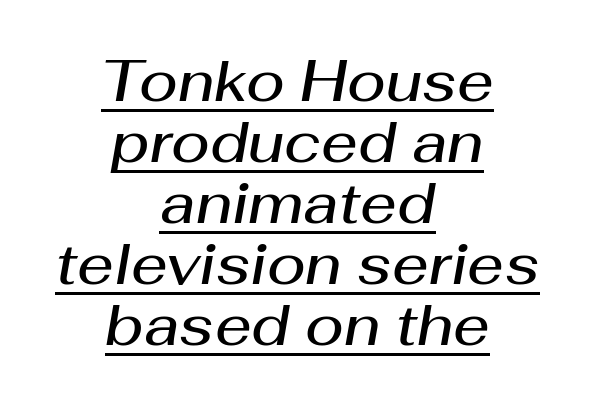
Very little white space separates one row of letters from the next. Here the designer chose a conventional face with non-uniform glyph widths. Each word holds together tightly as a unit, with standard inter-letter gaps. A centered setting, common on invitations and titles, is used for this passage. The face used here is a semibold: visibly heavier than regular, lighter than bold.
